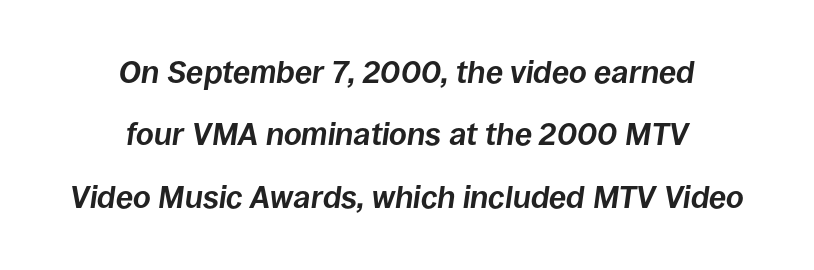
{"italic": "yes", "lean": "right", "slant_degrees": 8, "bold": "yes", "weight": "bold", "width": "normal", "stroke_contrast": "low", "x_height": "large", "monospaced": "no", "underline": "no", "align": "center", "line_spacing": "loose", "line_spacing_ratio": 2.01, "letter_spacing": "normal", "letter_spacing_em": 0.0, "glyph_px": 31}
